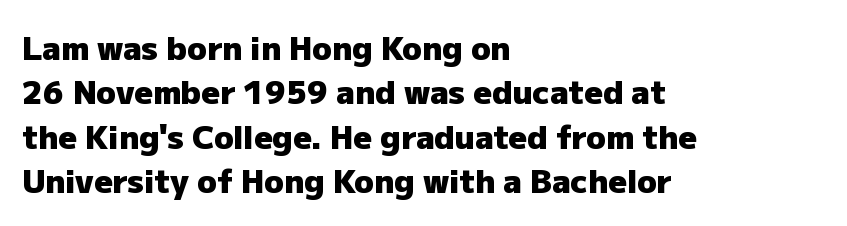
Nobody touched the tracking dial on this one. The letters advance in unequal steps, a hallmark of proportional type. Every character sits straight up, as roman type does. Thick stems and heavy bowls — unmistakably bold. The rows are spaced the way most documents space them. This rendering features lettering with no underline.
